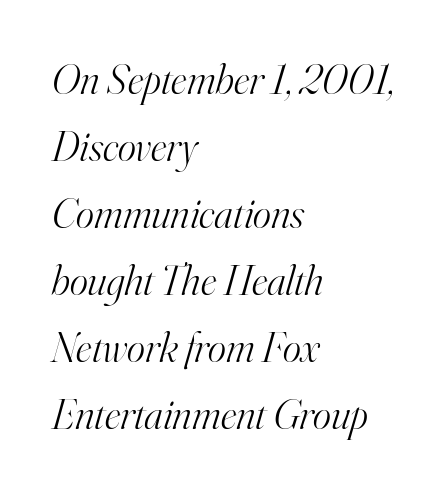
Q: Is the text bold? A: No.
Q: Is the text italic (slanted)? A: Yes, it leans right by about 16 degrees.
Q: Is the typeface a serif or a sans-serif typeface? A: Serif.
Q: Is the text underlined? A: No.
Q: How is the paragraph aligned? A: Left-aligned.
Q: Is the spacing between letters normal or unusually wide? A: Normal.
Q: Is the spacing between lines tight, normal or loose? A: Normal.
Q: Width (condensed, normal, or wide)? A: Normal.
Q: Stroke contrast? A: High.
Q: x-height? A: Small.
Q: Monospaced? A: No.
